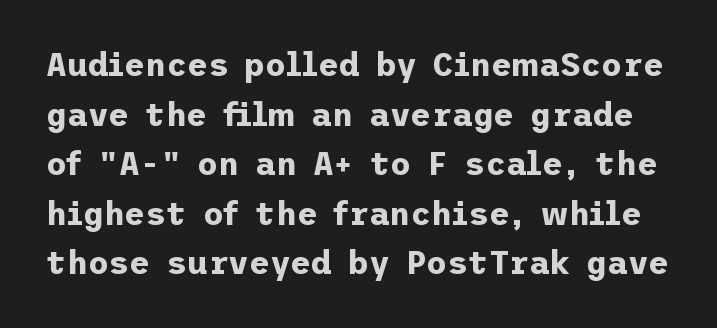
{"serif": "no", "italic": "no", "bold": "yes", "weight": "bold", "width": "normal", "stroke_contrast": "low", "x_height": "medium", "underline": "no", "line_spacing": "normal", "line_spacing_ratio": 1.55, "letter_spacing": "normal", "letter_spacing_em": 0.0, "glyph_px": 32}
